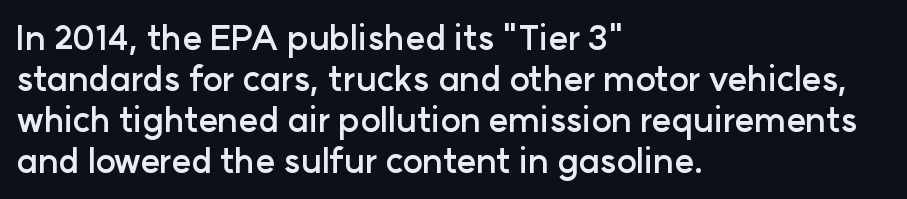
The image shows 34 px semibold sans-serif type, upright; set left-aligned, line spacing 1.21x, normal letter spacing, not underlined; low stroke contrast and a medium x-height.
